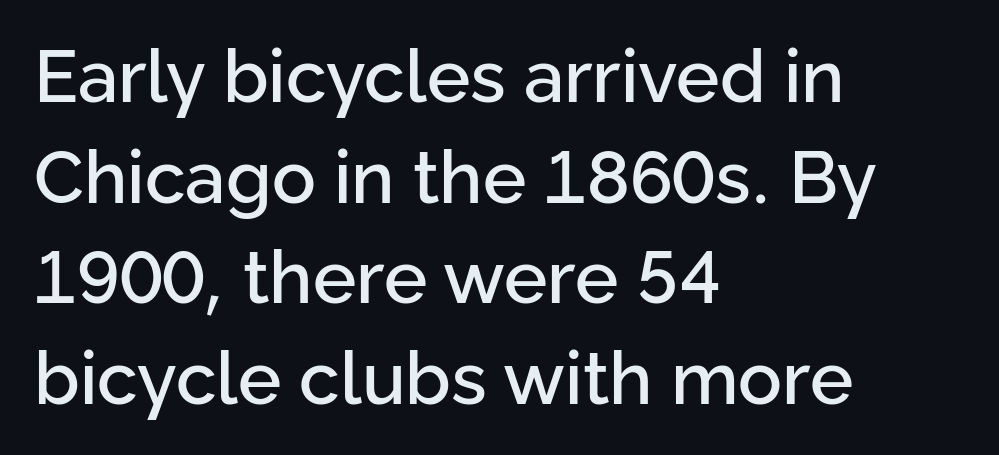
Q: Is the text italic (slanted)? A: No, it is upright.
Q: Is the typeface a serif or a sans-serif typeface? A: Sans-serif.
Q: Is the text underlined? A: No.
Q: How is the paragraph aligned? A: Left-aligned.
Q: Is the spacing between letters normal or unusually wide? A: Normal.
Q: Is the spacing between lines tight, normal or loose? A: Normal.
Q: Width (condensed, normal, or wide)? A: Normal.
Q: Stroke contrast? A: Low.
Q: x-height? A: Medium.
Q: Monospaced? A: No.
